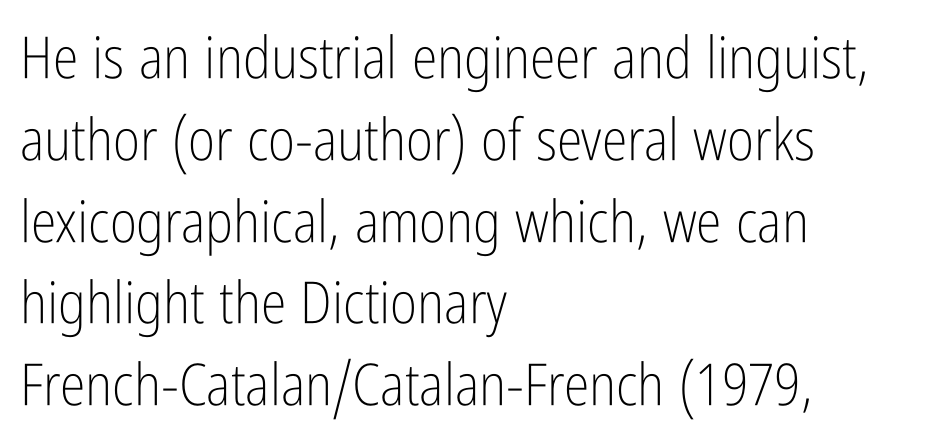
Q: Is the text bold? A: No.
Q: Is the text italic (slanted)? A: No, it is upright.
Q: Is the typeface a serif or a sans-serif typeface? A: Sans-serif.
Q: Is the text underlined? A: No.
Q: How is the paragraph aligned? A: Left-aligned.
Q: Is the spacing between letters normal or unusually wide? A: Normal.
Q: Is the spacing between lines tight, normal or loose? A: Normal.
Q: Width (condensed, normal, or wide)? A: Condensed.
Q: Stroke contrast? A: Low.
Q: x-height? A: Medium.
Q: Monospaced? A: No.
